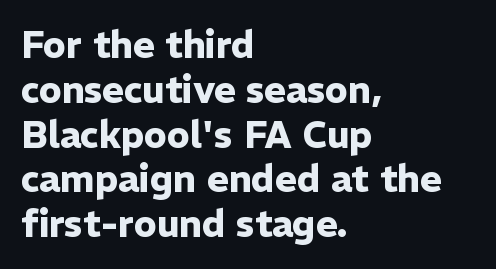
{"serif": "no", "italic": "no", "bold": "yes", "weight": "heavy", "width": "normal", "stroke_contrast": "low", "x_height": "medium", "monospaced": "no", "underline": "no", "align": "left", "line_spacing_ratio": 1.21, "letter_spacing": "normal", "letter_spacing_em": 0.0, "glyph_px": 37}
